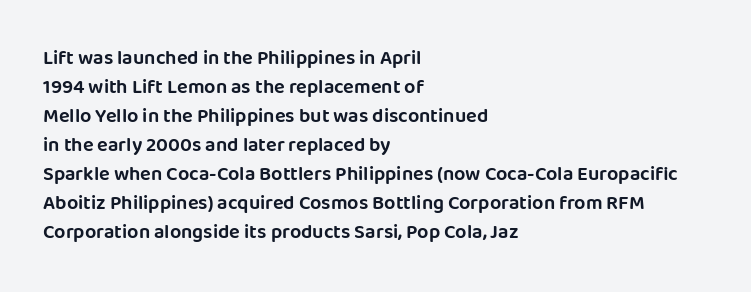
Q: Is the text italic (slanted)? A: No, it is upright.
Q: Is the text underlined? A: No.
Q: How is the paragraph aligned? A: Left-aligned.
Q: Is the spacing between letters normal or unusually wide? A: Normal.
Q: Is the spacing between lines tight, normal or loose? A: Normal.
